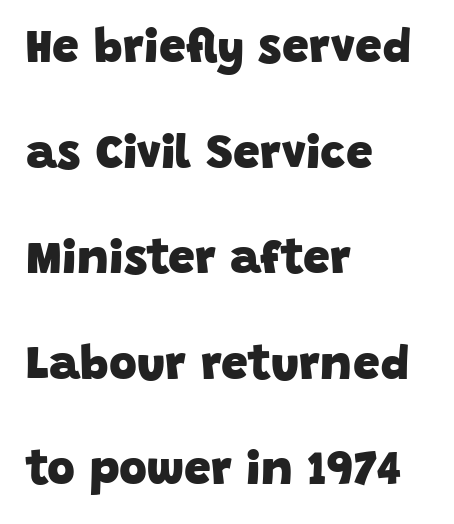
Q: Is the text bold? A: Yes.
Q: Is the typeface a serif or a sans-serif typeface? A: Sans-serif.
Q: Is the text underlined? A: No.
Q: How is the paragraph aligned? A: Left-aligned.
Q: Is the spacing between letters normal or unusually wide? A: Normal.
Q: Is the spacing between lines tight, normal or loose? A: Loose.
Q: Width (condensed, normal, or wide)? A: Normal.
Q: Stroke contrast? A: Low.
Q: x-height? A: Large.
Q: Monospaced? A: No.
